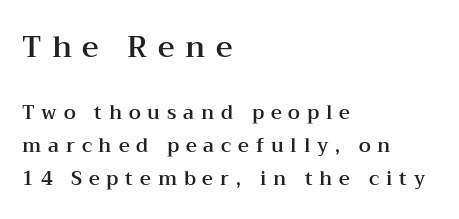
Spacing verdict: proportional, widths tailored to each character. The more generous point size was reserved for the upper chunk. Serif or sans? Serif — the stroke terminals have little feet. This rendering features lettering with no underline. Upright lettering throughout.
